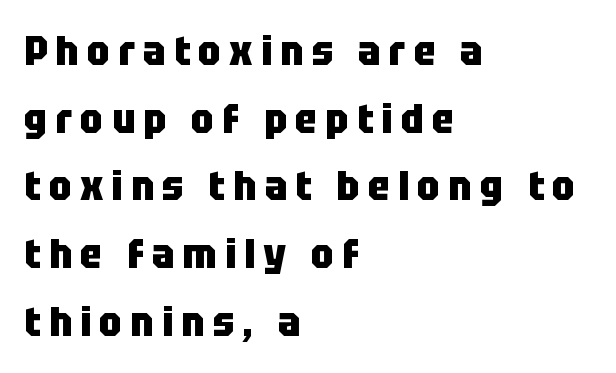
Q: Is the text bold? A: Yes.
Q: Is the text italic (slanted)? A: No, it is upright.
Q: Is the typeface a serif or a sans-serif typeface? A: Sans-serif.
Q: Is the text underlined? A: No.
Q: How is the paragraph aligned? A: Left-aligned.
Q: Is the spacing between letters normal or unusually wide? A: Unusually wide.
Q: Is the spacing between lines tight, normal or loose? A: Normal.
Q: Width (condensed, normal, or wide)? A: Condensed.
Q: Stroke contrast? A: Low.
Q: x-height? A: Large.
Q: Monospaced? A: No.
